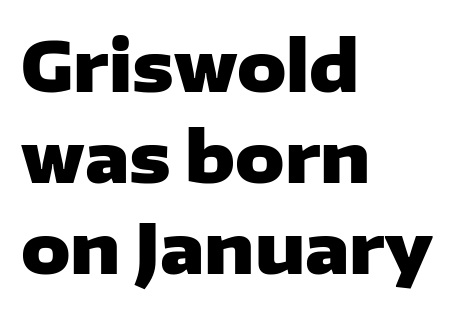
Short and long lines alike share a common starting point at left. The passage shown has conventional tracking throughout. Grotesque or geometric, the face here clearly has no serifs. Quick note: not italic, upright.
